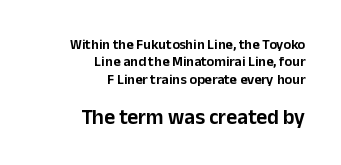
Clear beneath every line of the passage. The more generous point size was reserved for the lower chunk. Line endings align vertically; line beginnings do not. This rendering leaves character spacing at its baseline value. These lines were composed using upright roman letters.
